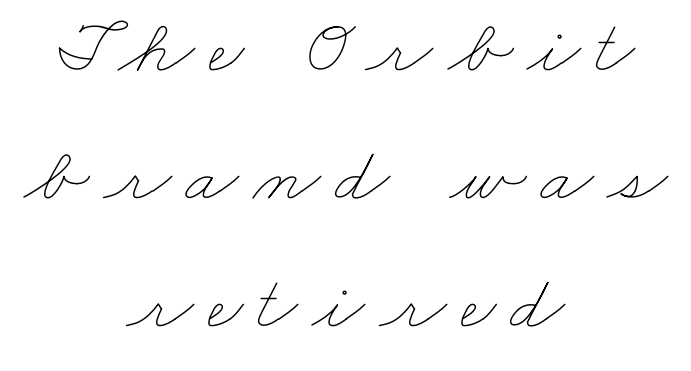
The image shows 78 px thin, wide type; set centered, normal line spacing (1.64x), not underlined; low stroke contrast and a small x-height.
